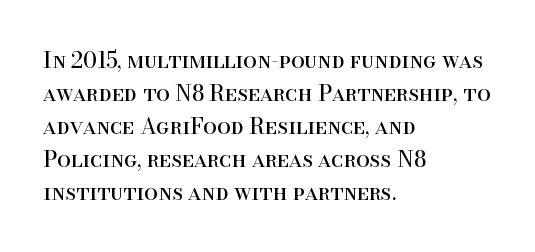
Q: Is the text bold? A: No.
Q: Is the text italic (slanted)? A: No, it is upright.
Q: Is the text underlined? A: No.
Q: How is the paragraph aligned? A: Left-aligned.
Q: Is the spacing between letters normal or unusually wide? A: Normal.
Q: Is the spacing between lines tight, normal or loose? A: Normal.
